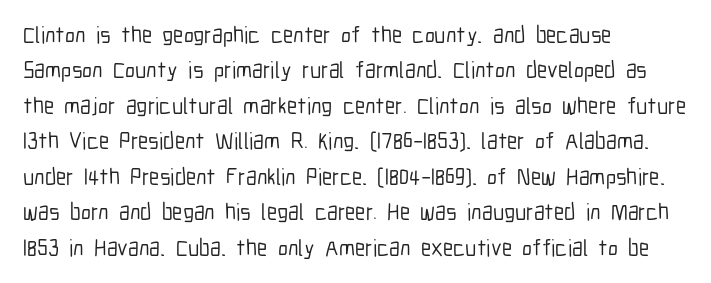
The image shows 23 px text type, upright; set left-aligned, normal line spacing (1.54x), normal letter spacing, not underlined.
